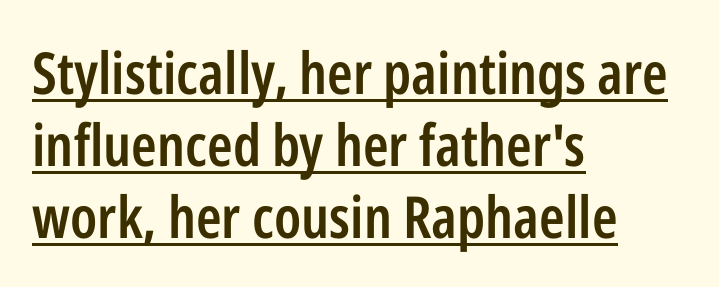
{"serif": "no", "italic": "no", "bold": "semi", "weight": "semibold", "width": "condensed", "stroke_contrast": "low", "x_height": "medium", "monospaced": "no", "underline": "yes", "align": "left", "line_spacing_ratio": 1.24, "letter_spacing": "normal", "letter_spacing_em": 0.0, "glyph_px": 58}
